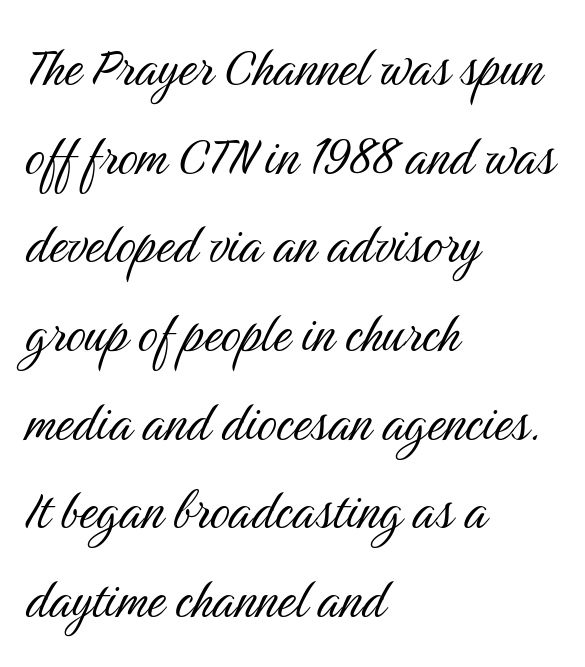
The image shows 62 px light, condensed sans-serif type; set left-aligned, normal line spacing (1.43x), normal letter spacing, not underlined; medium stroke contrast and a medium x-height.
